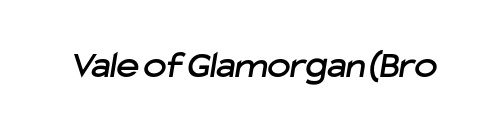
A typesetter would label this face a sans. Is this a fixed-width face? No — the glyphs have proportional, varying widths. The gap between lines stays unmarked. There is no visible air inserted between adjacent glyphs.
